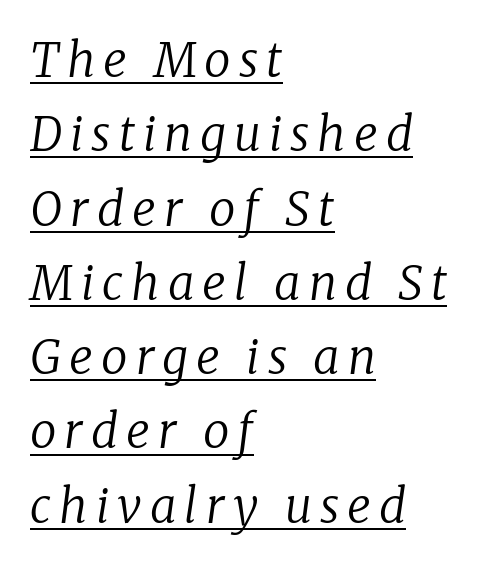
Q: Is the text bold? A: No.
Q: Is the text italic (slanted)? A: Yes, it leans right by about 8 degrees.
Q: Is the typeface a serif or a sans-serif typeface? A: Serif.
Q: Is the text underlined? A: Yes.
Q: How is the paragraph aligned? A: Left-aligned.
Q: Is the spacing between lines tight, normal or loose? A: Normal.
Q: Width (condensed, normal, or wide)? A: Normal.
Q: Stroke contrast? A: Low.
Q: x-height? A: Medium.
Q: Monospaced? A: No.
